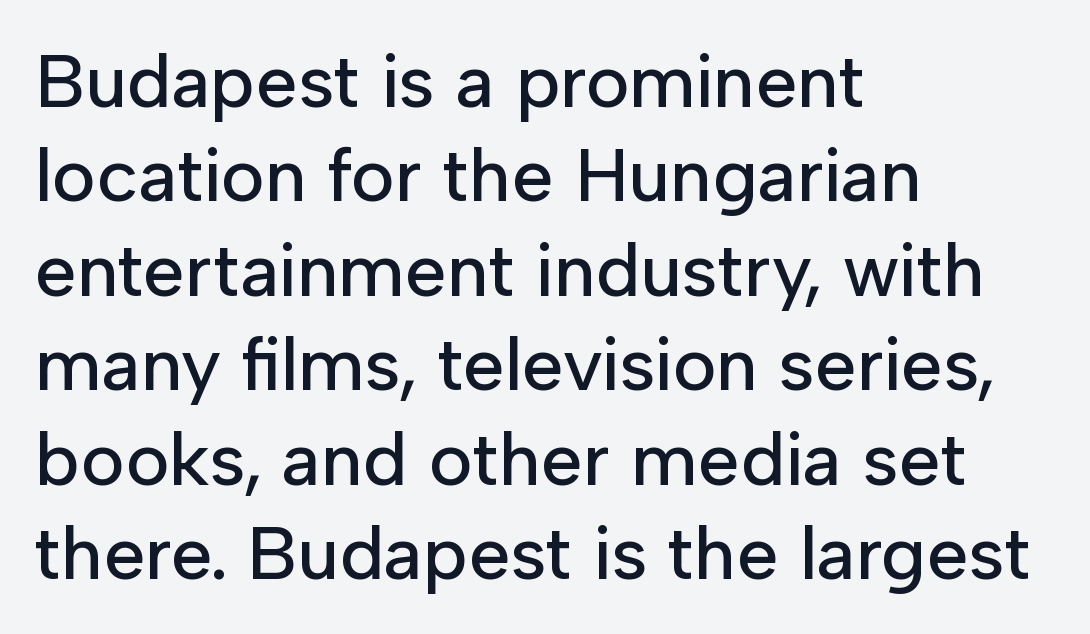
Leading: standard. Where is the straight margin? On the left. Tracking value appears to be zero — textbook default spacing. Descender tails drop into unmarked territory.
